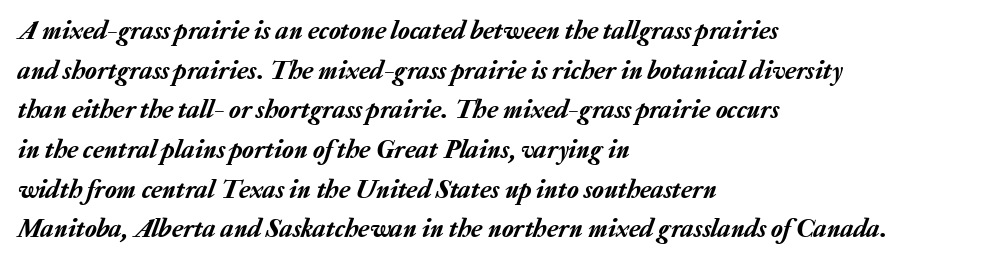
Reading down the block, your eye returns to a fixed left position each line. How would I describe the line gaps? Plain and ordinary. Students, note that the glyphs here touch the page at normal intervals. The passage shown leans; its letterforms are oblique.
